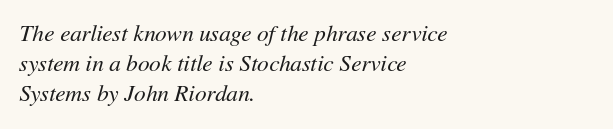
The image shows 23 px text type, italic (leaning right); set left-aligned, normal line spacing (1.31x), normal letter spacing, not underlined.
